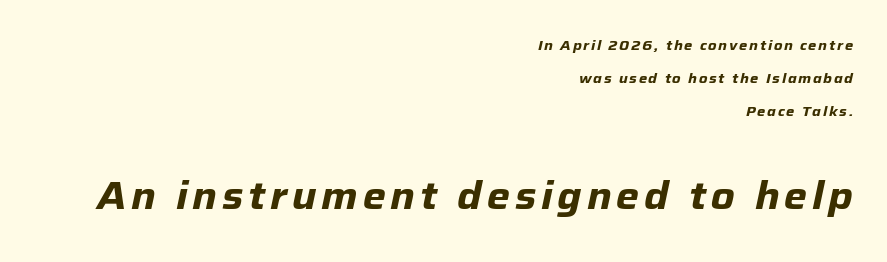
The image shows 39 px bold type, italic (leaning right); set right-aligned, loose line spacing (2.36x), not underlined; the second (bottom) block is 2.79x larger; low stroke contrast and a medium x-height.
